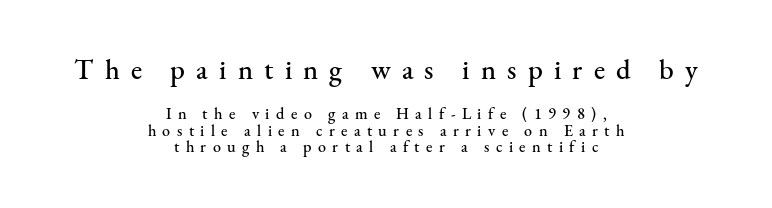
The rendering shows small feet on the letterforms — a serif design. Reading down the column, the eye jumps only a short way to each next line. The letters stand straight up with perfectly vertical stems. Someone cranked the tracking dial way up on this one. Reading top to bottom, the characters get smaller at the block break.
